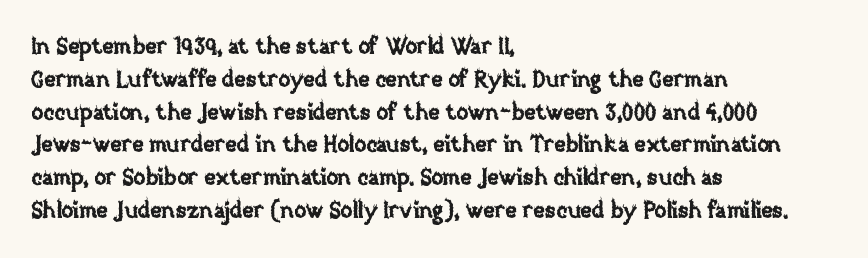
Q: Is the text italic (slanted)? A: No, it is upright.
Q: Is the text underlined? A: No.
Q: How is the paragraph aligned? A: Left-aligned.
Q: Is the spacing between letters normal or unusually wide? A: Normal.
Q: Is the spacing between lines tight, normal or loose? A: Normal.
